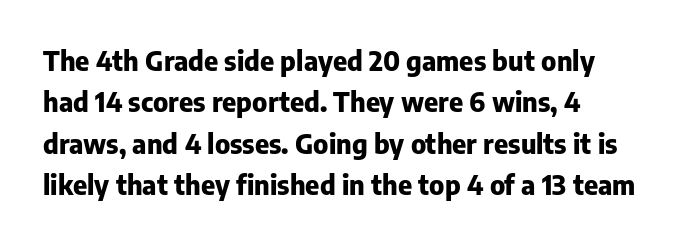
{"italic": "no", "bold": "yes", "underline": "no", "align": "left", "line_spacing": "normal", "line_spacing_ratio": 1.53, "letter_spacing": "normal", "letter_spacing_em": 0.0, "glyph_px": 27}
